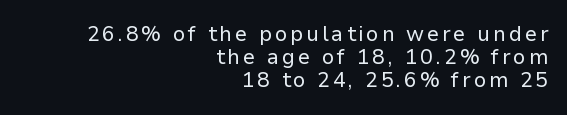
The image shows 21 px text type, upright; set right-aligned, tight line spacing (1.1x), not underlined.
